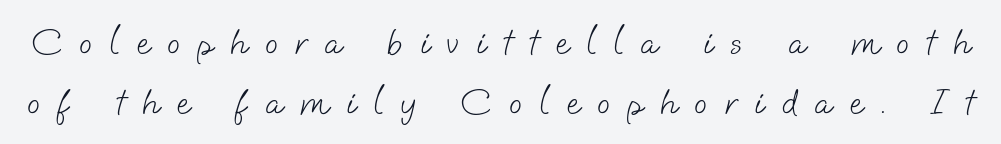
{"serif": "no", "bold": "no", "weight": "light", "width": "normal", "stroke_contrast": "low", "x_height": "small", "monospaced": "no", "underline": "no", "line_spacing": "normal", "line_spacing_ratio": 1.57, "letter_spacing": "wide", "letter_spacing_em": 0.46, "glyph_px": 38}
